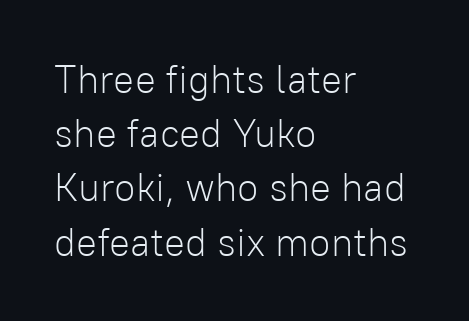
{"serif": "no", "italic": "no", "bold": "no", "weight": "light", "width": "normal", "stroke_contrast": "low", "x_height": "medium", "monospaced": "no", "underline": "no", "align": "left", "line_spacing": "normal", "line_spacing_ratio": 1.39, "letter_spacing": "normal", "letter_spacing_em": 0.0, "glyph_px": 39}
